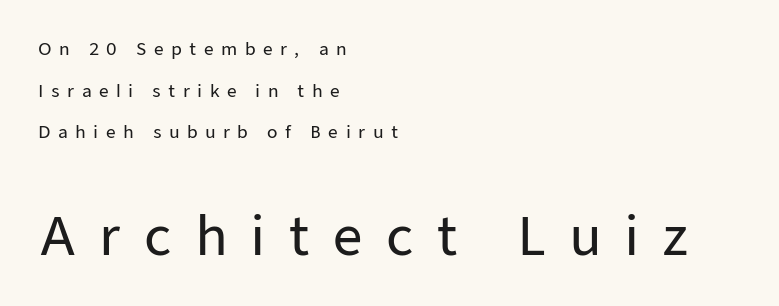
Q: Is the text italic (slanted)? A: No, it is upright.
Q: Is the typeface a serif or a sans-serif typeface? A: Sans-serif.
Q: Is the text underlined? A: No.
Q: How is the paragraph aligned? A: Left-aligned.
Q: Is the spacing between letters normal or unusually wide? A: Unusually wide.
Q: Is the spacing between lines tight, normal or loose? A: Loose.
Q: Which block of text is set in a larger size, the first (top) or the second (bottom)? A: The second (bottom) one.
Q: Width (condensed, normal, or wide)? A: Normal.
Q: Stroke contrast? A: Low.
Q: x-height? A: Medium.
Q: Monospaced? A: No.
